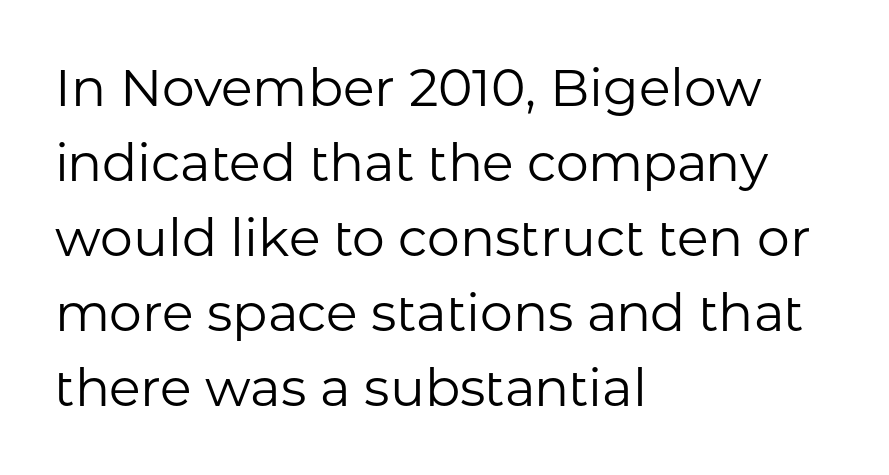
Q: Is the text bold? A: No.
Q: Is the text italic (slanted)? A: No, it is upright.
Q: Is the typeface a serif or a sans-serif typeface? A: Sans-serif.
Q: Is the text underlined? A: No.
Q: How is the paragraph aligned? A: Left-aligned.
Q: Is the spacing between letters normal or unusually wide? A: Normal.
Q: Is the spacing between lines tight, normal or loose? A: Normal.
Q: Width (condensed, normal, or wide)? A: Normal.
Q: Stroke contrast? A: Low.
Q: x-height? A: Medium.
Q: Monospaced? A: No.
